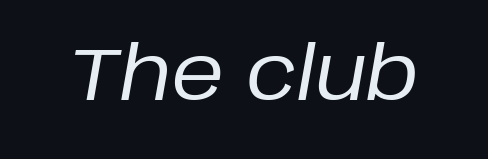
{"italic": "yes", "lean": "right", "slant_degrees": 10, "bold": "no", "weight": "regular", "width": "normal", "stroke_contrast": "low", "x_height": "large", "monospaced": "no", "underline": "no", "letter_spacing": "normal", "letter_spacing_em": 0.0, "glyph_px": 73}
